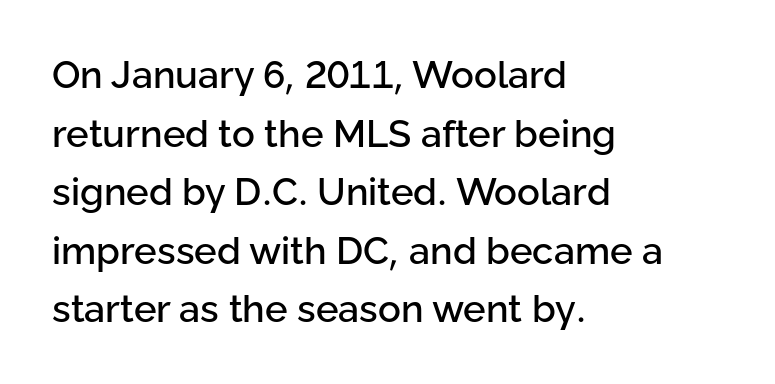
The image shows 38 px sans-serif type, upright; set left-aligned, normal line spacing (1.54x), normal letter spacing, not underlined; low stroke contrast and a medium x-height.
